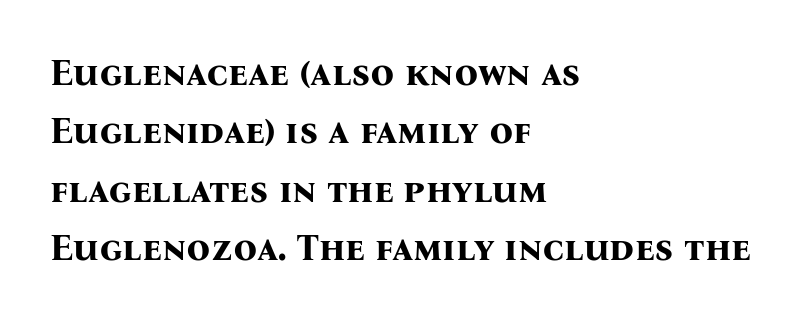
Does the type have serifs? Yes, each stem ends in a small foot. Posture: straight, roman, zero tilt. The font is running at its bold setting. Spacing between characters is what you'd get straight out of the box.
